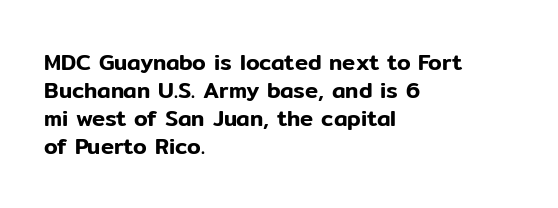
{"italic": "no", "underline": "no", "align": "left", "line_spacing": "normal", "line_spacing_ratio": 1.27, "letter_spacing": "normal", "letter_spacing_em": 0.0, "glyph_px": 22}
